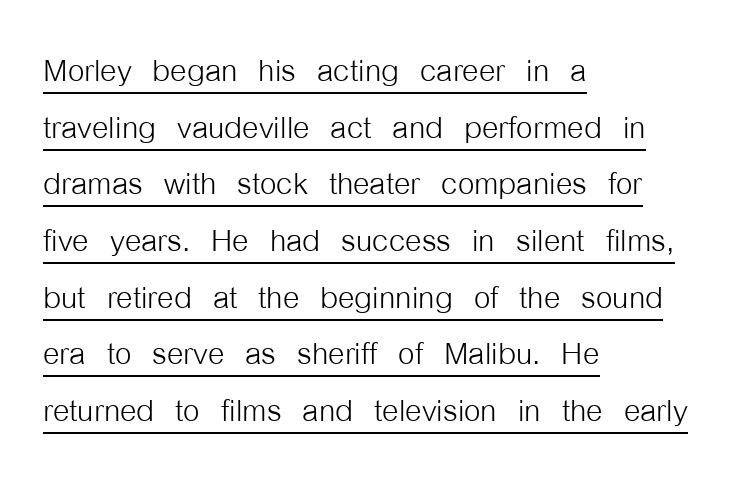
{"serif": "no", "italic": "no", "bold": "no", "weight": "light", "width": "condensed", "stroke_contrast": "low", "x_height": "medium", "monospaced": "no", "underline": "yes", "align": "left", "line_spacing": "normal", "line_spacing_ratio": 1.35, "letter_spacing": "normal", "letter_spacing_em": 0.0, "glyph_px": 42}
